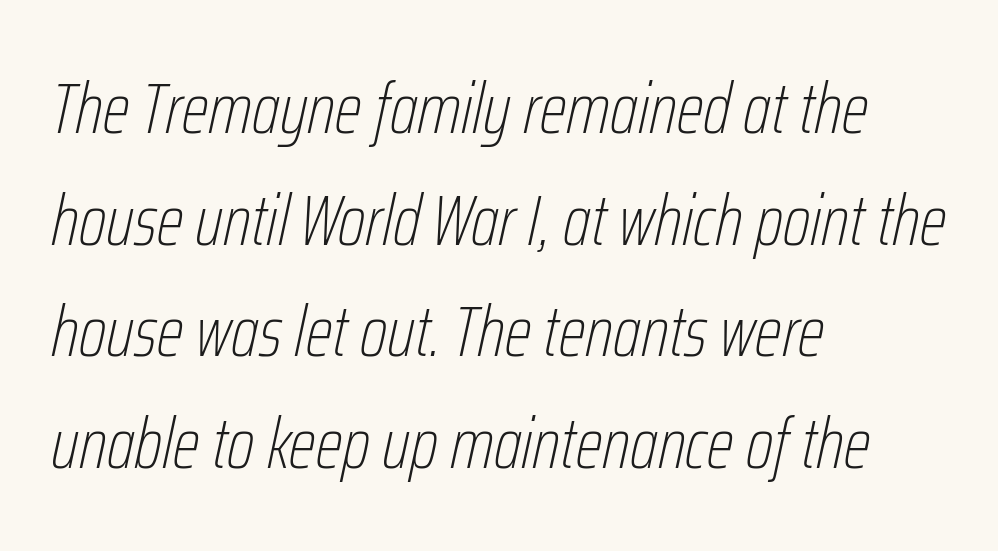
{"italic": "yes", "lean": "right", "slant_degrees": 12, "bold": "no", "weight": "thin", "width": "condensed", "stroke_contrast": "low", "x_height": "medium", "monospaced": "no", "underline": "no", "align": "left", "line_spacing": "normal", "line_spacing_ratio": 1.55, "letter_spacing": "normal", "letter_spacing_em": 0.0, "glyph_px": 72}
